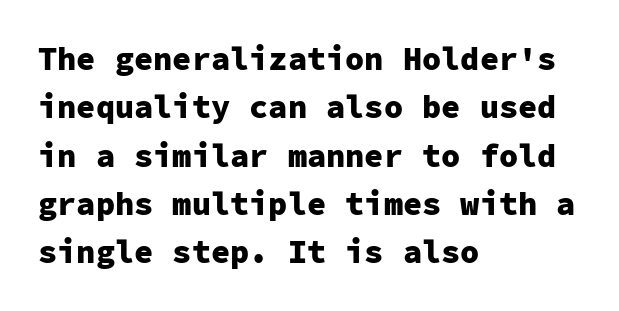
Q: Is the text bold? A: Yes.
Q: Is the text italic (slanted)? A: No, it is upright.
Q: Is the typeface a serif or a sans-serif typeface? A: Sans-serif.
Q: Is the text underlined? A: No.
Q: How is the paragraph aligned? A: Left-aligned.
Q: Is the spacing between letters normal or unusually wide? A: Normal.
Q: Is the spacing between lines tight, normal or loose? A: Normal.
Q: Width (condensed, normal, or wide)? A: Normal.
Q: Stroke contrast? A: Low.
Q: x-height? A: Medium.
Q: Monospaced? A: Yes.
